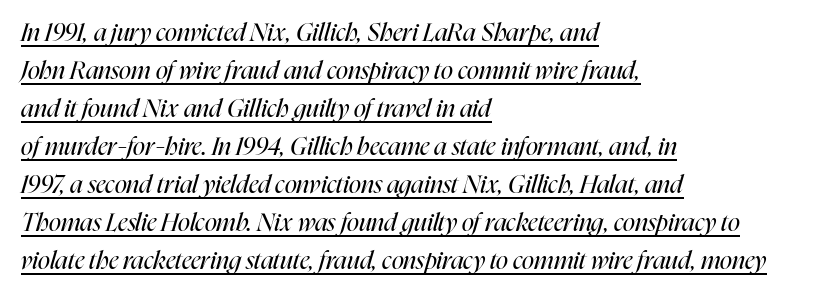
The image shows 25 px text type, italic (leaning right); set left-aligned, normal line spacing (1.52x), normal letter spacing, underlined.
